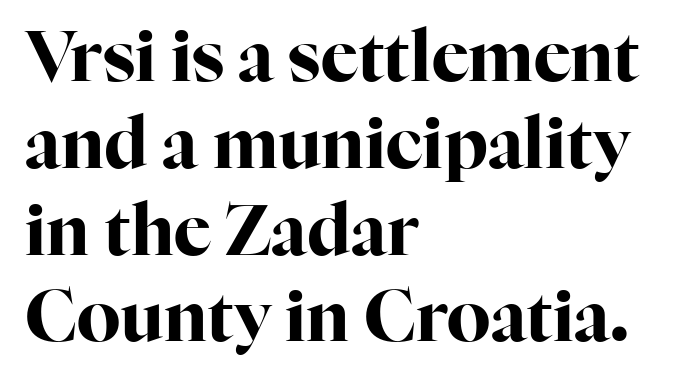
Q: Is the text bold? A: Yes.
Q: Is the text italic (slanted)? A: No, it is upright.
Q: Is the typeface a serif or a sans-serif typeface? A: Serif.
Q: Is the text underlined? A: No.
Q: How is the paragraph aligned? A: Left-aligned.
Q: Is the spacing between letters normal or unusually wide? A: Normal.
Q: Width (condensed, normal, or wide)? A: Normal.
Q: Stroke contrast? A: High.
Q: x-height? A: Medium.
Q: Monospaced? A: No.
